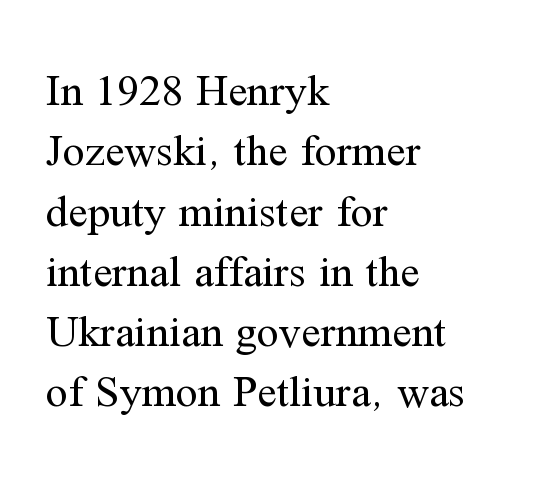
Q: Is the text bold? A: No.
Q: Is the text italic (slanted)? A: No, it is upright.
Q: Is the typeface a serif or a sans-serif typeface? A: Serif.
Q: Is the text underlined? A: No.
Q: How is the paragraph aligned? A: Left-aligned.
Q: Is the spacing between letters normal or unusually wide? A: Normal.
Q: Is the spacing between lines tight, normal or loose? A: Normal.
Q: Width (condensed, normal, or wide)? A: Normal.
Q: Stroke contrast? A: Medium.
Q: x-height? A: Medium.
Q: Monospaced? A: No.
